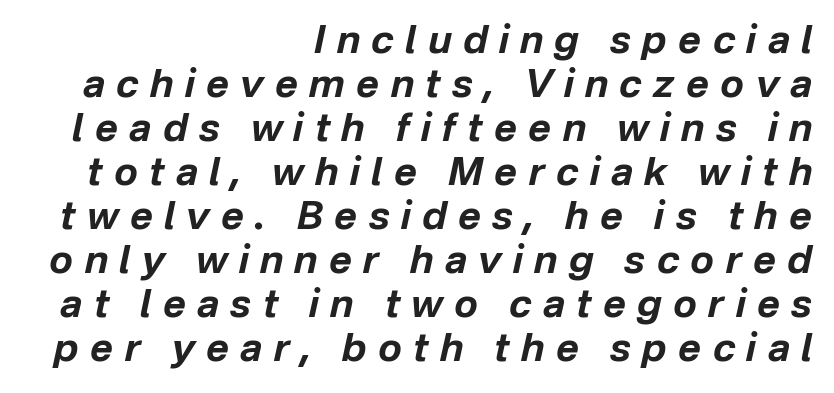
{"italic": "yes", "lean": "right", "slant_degrees": 12, "bold": "yes", "weight": "bold", "width": "normal", "stroke_contrast": "low", "x_height": "medium", "monospaced": "no", "underline": "no", "align": "right", "line_spacing": "tight", "line_spacing_ratio": 1.13, "letter_spacing": "wide", "letter_spacing_em": 0.29, "glyph_px": 39}
